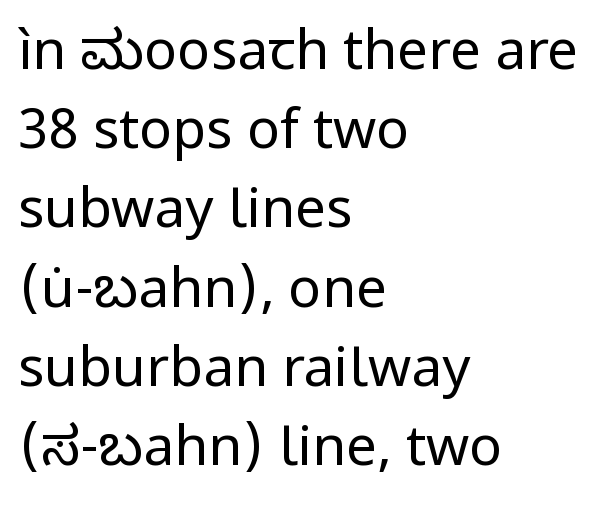
The image shows 55 px regular-weight sans-serif type, upright; set left-aligned, normal line spacing (1.44x), normal letter spacing, not underlined; low stroke contrast and a medium x-height.
